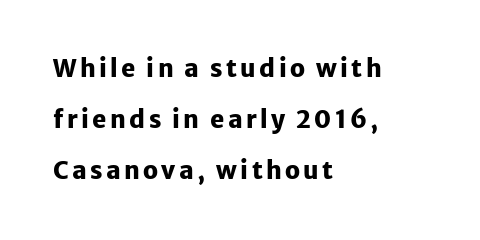
Bold? Absolutely — the strokes are thick and heavy. Is the block centered? No — it sits flush against the left margin. Plain, unruled lines of type. The passage shown stacks its lines with a broad gap. These lines were composed using upright roman letters.
